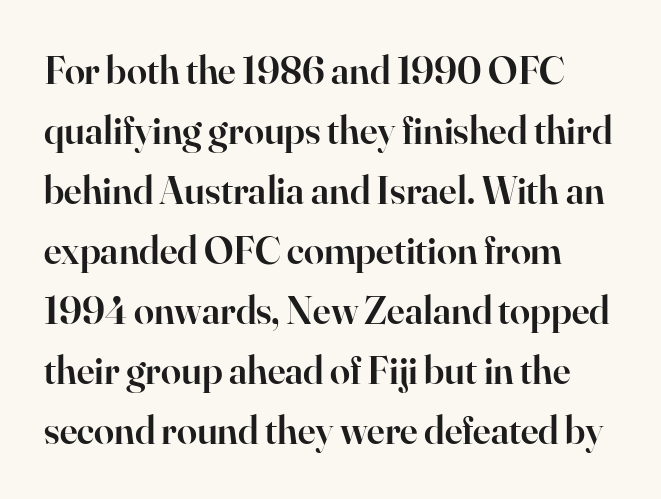
{"serif": "yes", "italic": "no", "bold": "semi", "weight": "semibold", "width": "normal", "stroke_contrast": "high", "x_height": "small", "monospaced": "no", "underline": "no", "line_spacing": "normal", "line_spacing_ratio": 1.5, "letter_spacing": "normal", "letter_spacing_em": 0.0, "glyph_px": 40}
